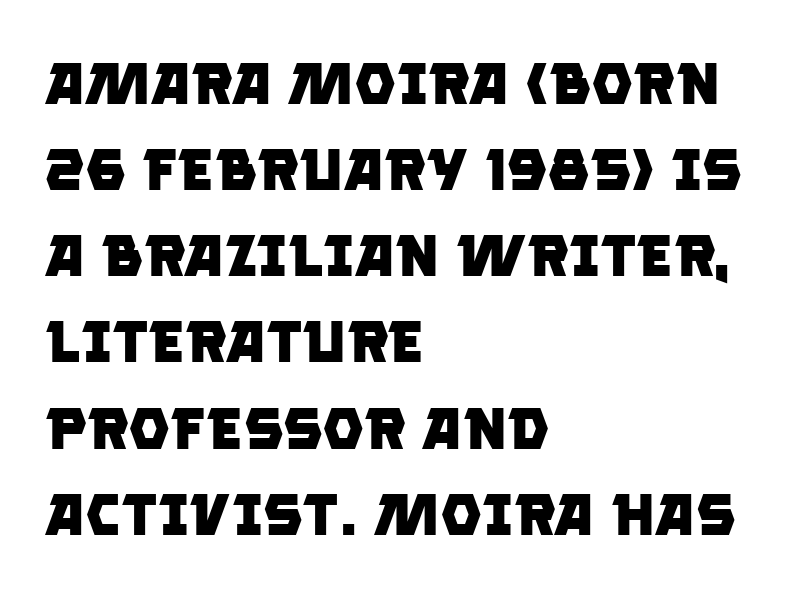
Q: Is the text bold? A: Yes.
Q: Is the typeface a serif or a sans-serif typeface? A: Sans-serif.
Q: Is the text underlined? A: No.
Q: How is the paragraph aligned? A: Left-aligned.
Q: Is the spacing between letters normal or unusually wide? A: Normal.
Q: Is the spacing between lines tight, normal or loose? A: Normal.
Q: Width (condensed, normal, or wide)? A: Normal.
Q: Stroke contrast? A: Low.
Q: x-height? A: Large.
Q: Monospaced? A: No.
